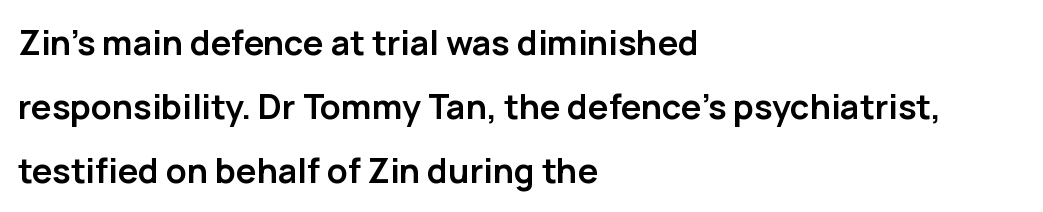
{"serif": "no", "italic": "no", "bold": "yes", "weight": "semibold", "width": "normal", "stroke_contrast": "low", "x_height": "medium", "monospaced": "no", "underline": "no", "align": "left", "line_spacing_ratio": 1.88, "letter_spacing": "normal", "letter_spacing_em": 0.0, "glyph_px": 34}
